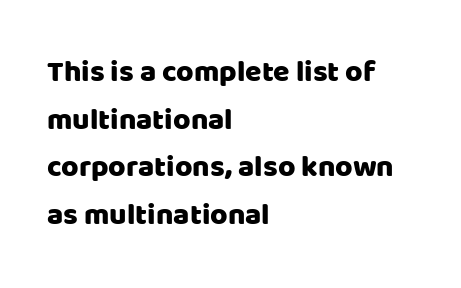
The image shows 30 px sans-serif type, upright; set left-aligned, normal line spacing (1.59x), normal letter spacing, not underlined; low stroke contrast and a large x-height.
